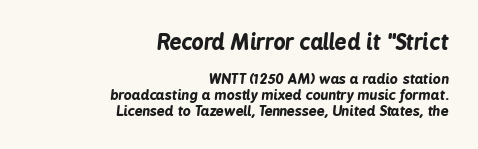
{"italic": "yes", "lean": "right", "slant_degrees": 6, "bold": "yes", "underline": "no", "align": "right", "line_spacing": "tight", "line_spacing_ratio": 1.14, "letter_spacing": "normal", "letter_spacing_em": 0.0, "larger_block": "first", "size_ratio": 1.5, "glyph_px": 21}
